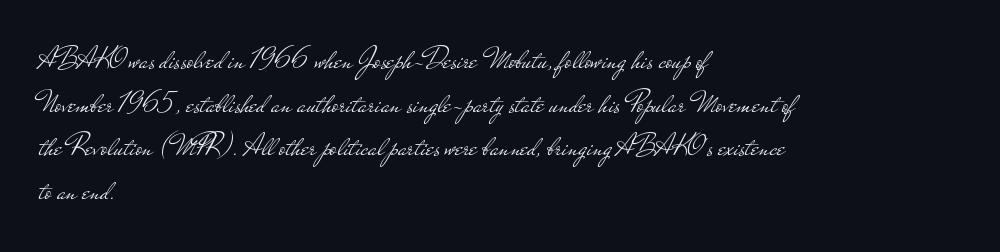
Here the glyphs are tracked normally, forming tight word shapes. Line starts are locked; line ends wander. The face looks like a standard text weight, possibly lighter. Check where the strokes stop: nothing finishes them off — pure sans.
